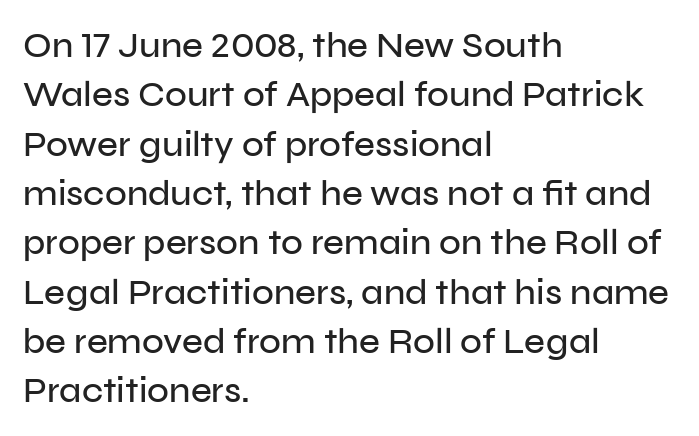
Observe the ordinary spacing: letters are neighbours, not strangers. Look at the bottom of the vertical strokes: they stop flat, with no serifs. You could not count columns in this text — the font is proportionally spaced. Interline gaps are of average width in this sample. Horizontally, the lines are justified to the leading edge only. The specimen reads as upright at a glance.
